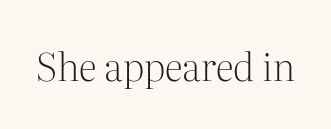
The image shows 38 px light serif type, upright; set normal letter spacing, not underlined; medium stroke contrast and a medium x-height.
